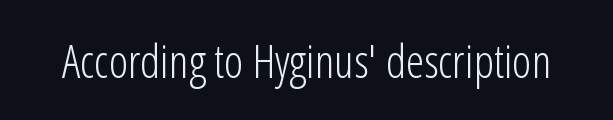
Q: Is the text bold? A: No.
Q: Is the text italic (slanted)? A: No, it is upright.
Q: Is the typeface a serif or a sans-serif typeface? A: Sans-serif.
Q: Is the text underlined? A: No.
Q: Is the spacing between letters normal or unusually wide? A: Normal.
Q: Width (condensed, normal, or wide)? A: Condensed.
Q: Stroke contrast? A: Low.
Q: x-height? A: Medium.
Q: Monospaced? A: No.
